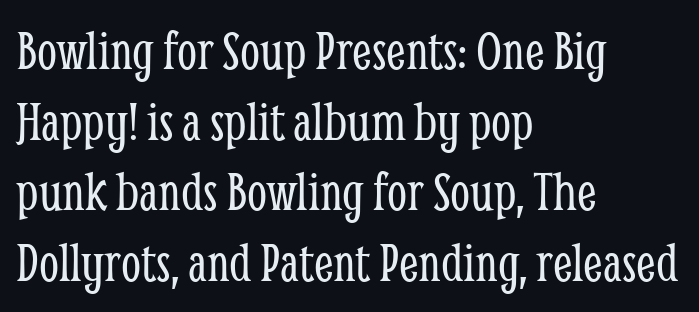
{"serif": "yes", "italic": "no", "bold": "no", "weight": "light", "width": "condensed", "stroke_contrast": "low", "x_height": "medium", "monospaced": "no", "underline": "no", "align": "left", "line_spacing_ratio": 1.24, "letter_spacing": "normal", "letter_spacing_em": 0.0, "glyph_px": 57}
